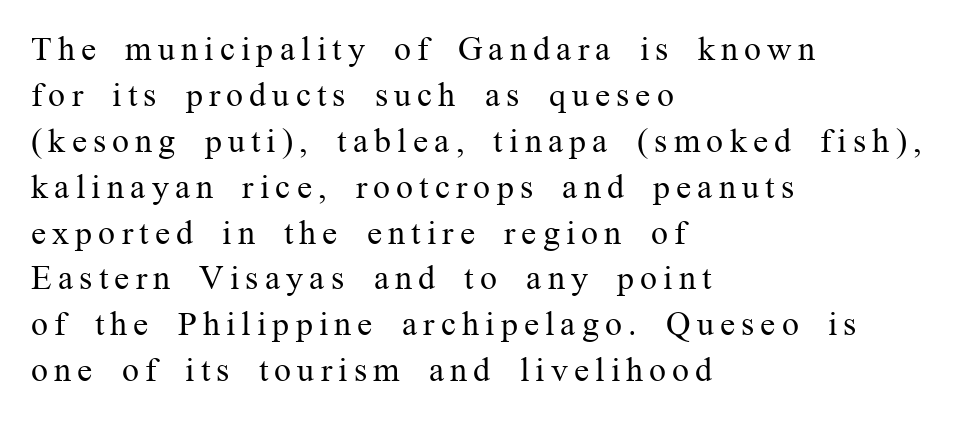
The image shows 34 px regular-weight serif type, upright; set left-aligned, normal line spacing (1.35x), not underlined; medium stroke contrast and a medium x-height.
